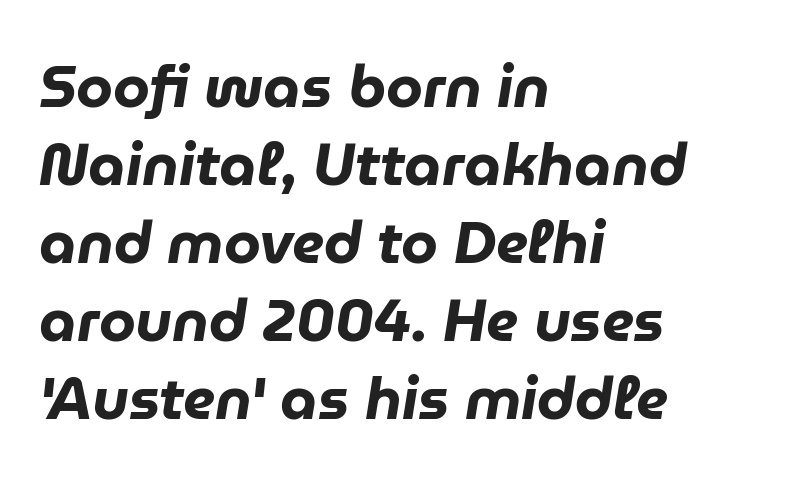
Q: Is the text bold? A: Yes.
Q: Is the text italic (slanted)? A: Yes, it leans right by about 9 degrees.
Q: Is the text underlined? A: No.
Q: How is the paragraph aligned? A: Left-aligned.
Q: Is the spacing between letters normal or unusually wide? A: Normal.
Q: Is the spacing between lines tight, normal or loose? A: Normal.
Q: Width (condensed, normal, or wide)? A: Normal.
Q: Stroke contrast? A: Low.
Q: x-height? A: Medium.
Q: Monospaced? A: No.
